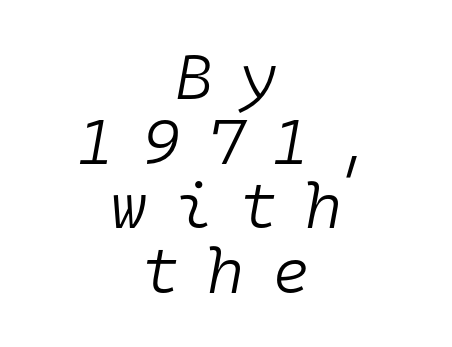
Q: Is the text bold? A: No.
Q: Is the text italic (slanted)? A: Yes, it leans right by about 10 degrees.
Q: Is the text underlined? A: No.
Q: How is the paragraph aligned? A: Centered.
Q: Is the spacing between letters normal or unusually wide? A: Unusually wide.
Q: Is the spacing between lines tight, normal or loose? A: Tight.
Q: Width (condensed, normal, or wide)? A: Normal.
Q: Stroke contrast? A: Low.
Q: x-height? A: Medium.
Q: Monospaced? A: Yes.
